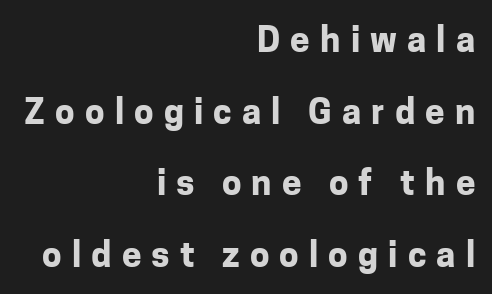
{"serif": "no", "italic": "no", "bold": "yes", "weight": "bold", "width": "normal", "stroke_contrast": "low", "x_height": "medium", "monospaced": "no", "underline": "no", "align": "right", "line_spacing": "loose", "line_spacing_ratio": 2.05, "letter_spacing": "wide", "letter_spacing_em": 0.29, "glyph_px": 35}
